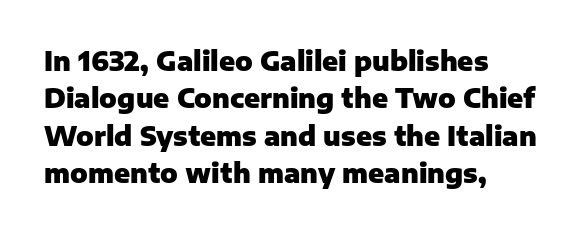
When letters stand straight like this, we call the style roman or upright. A clean baseline with only descenders dipping below it. Horizontally, the lines are justified to the leading edge only. Is there much room between lines? A standard amount, neither cramped nor airy.
